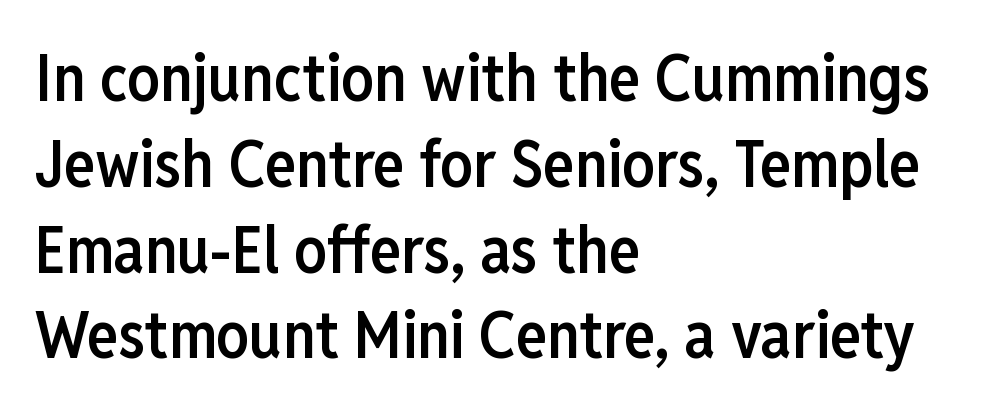
Q: Is the text bold? A: Semi-bold.
Q: Is the text italic (slanted)? A: No, it is upright.
Q: Is the typeface a serif or a sans-serif typeface? A: Sans-serif.
Q: Is the text underlined? A: No.
Q: How is the paragraph aligned? A: Left-aligned.
Q: Is the spacing between letters normal or unusually wide? A: Normal.
Q: Is the spacing between lines tight, normal or loose? A: Normal.
Q: Width (condensed, normal, or wide)? A: Condensed.
Q: Stroke contrast? A: Low.
Q: x-height? A: Medium.
Q: Monospaced? A: No.
